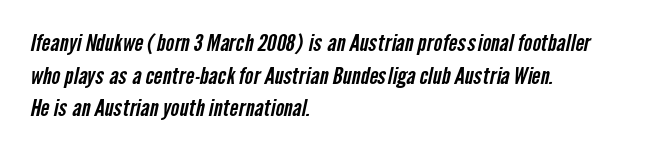
The image shows 23 px text type; set left-aligned, normal line spacing (1.42x), normal letter spacing, not underlined.
